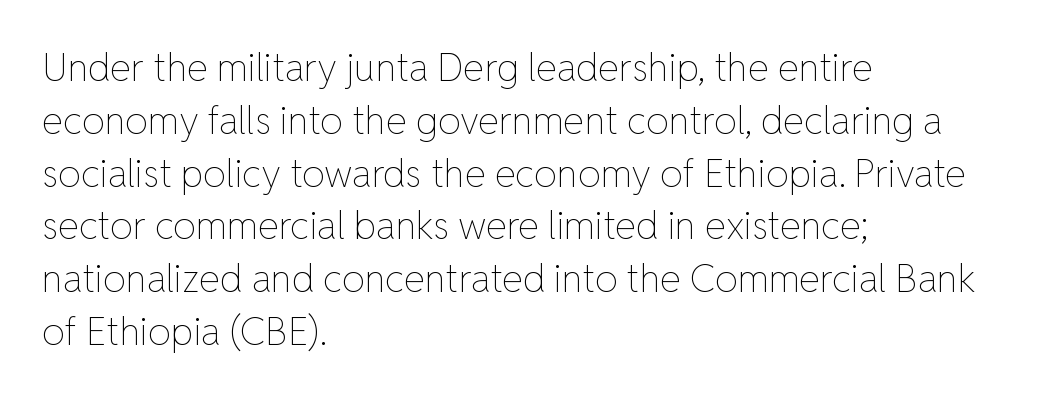
Default kerning and tracking; the words read as compact shapes. The face used here is proportionally spaced, like ordinary book or web type. Each line starts at the same left margin while the right side varies. Whoever set this chose a conventional vertical rhythm. The zone under the glyphs is completely vacant. A light-to-regular cut is what we see here.
